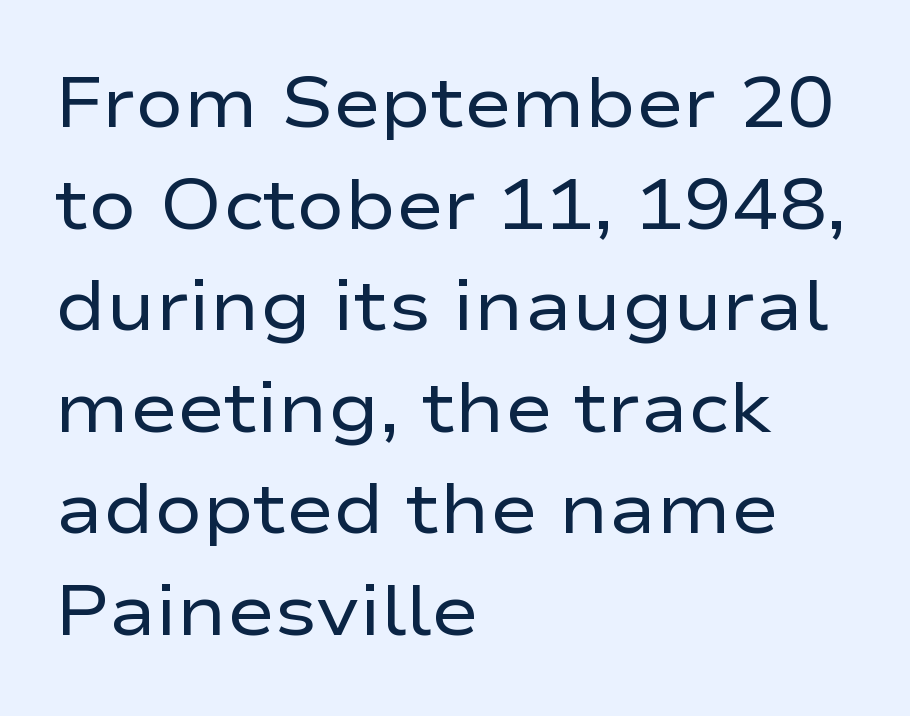
Students, note that the glyphs here touch the page at normal intervals. Spacing verdict: proportional, widths tailored to each character. The baseline area is clear. Is this a sans? Yes — the strokes have no serifs. These lines are set flush left with a ragged right edge. A quiet, ordinary-to-light weight characterises the typeface.
